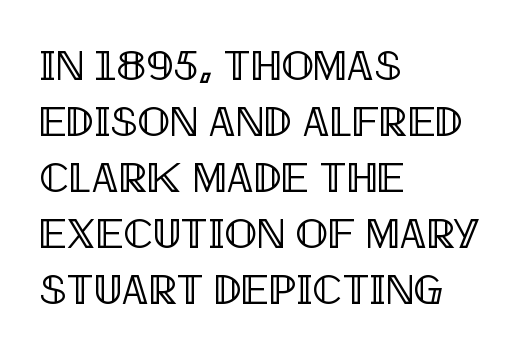
Q: Is the text italic (slanted)? A: No, it is upright.
Q: Is the text underlined? A: No.
Q: How is the paragraph aligned? A: Left-aligned.
Q: Is the spacing between letters normal or unusually wide? A: Normal.
Q: Is the spacing between lines tight, normal or loose? A: Normal.
Q: Width (condensed, normal, or wide)? A: Condensed.
Q: x-height? A: Large.
Q: Monospaced? A: No.
